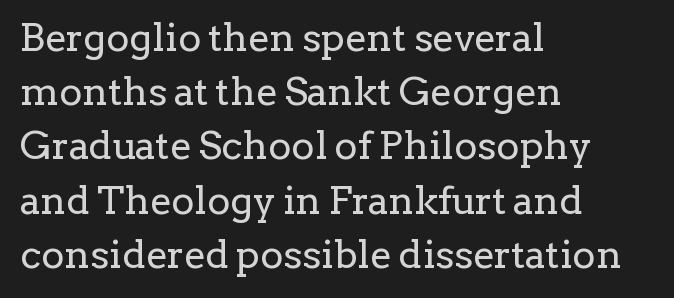
{"serif": "yes", "italic": "no", "bold": "no", "weight": "regular", "width": "normal", "stroke_contrast": "low", "x_height": "medium", "monospaced": "no", "underline": "no", "align": "left", "line_spacing": "normal", "line_spacing_ratio": 1.39, "letter_spacing": "normal", "letter_spacing_em": 0.0, "glyph_px": 39}
